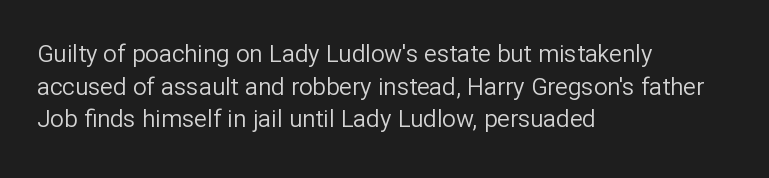
Plain, unruled lines of type. Ordinary non-slanted type is in use. Does extra space separate the letters? No, they use regular spacing. This is not heavy type; no bold has been used. These lines sit exactly where default settings would place them. Reading down the block, your eye returns to a fixed left position each line.
